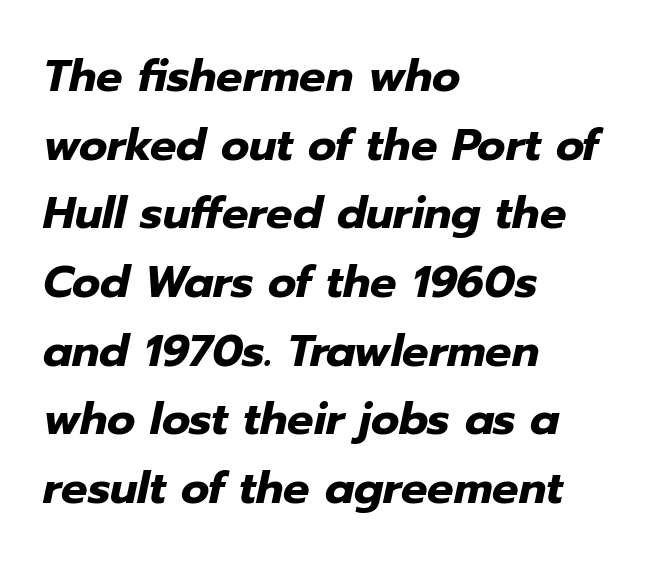
{"italic": "yes", "lean": "right", "slant_degrees": 12, "bold": "yes", "weight": "heavy", "width": "normal", "stroke_contrast": "low", "x_height": "medium", "monospaced": "no", "underline": "no", "align": "left", "line_spacing": "normal", "line_spacing_ratio": 1.56, "letter_spacing": "normal", "letter_spacing_em": 0.0, "glyph_px": 44}
